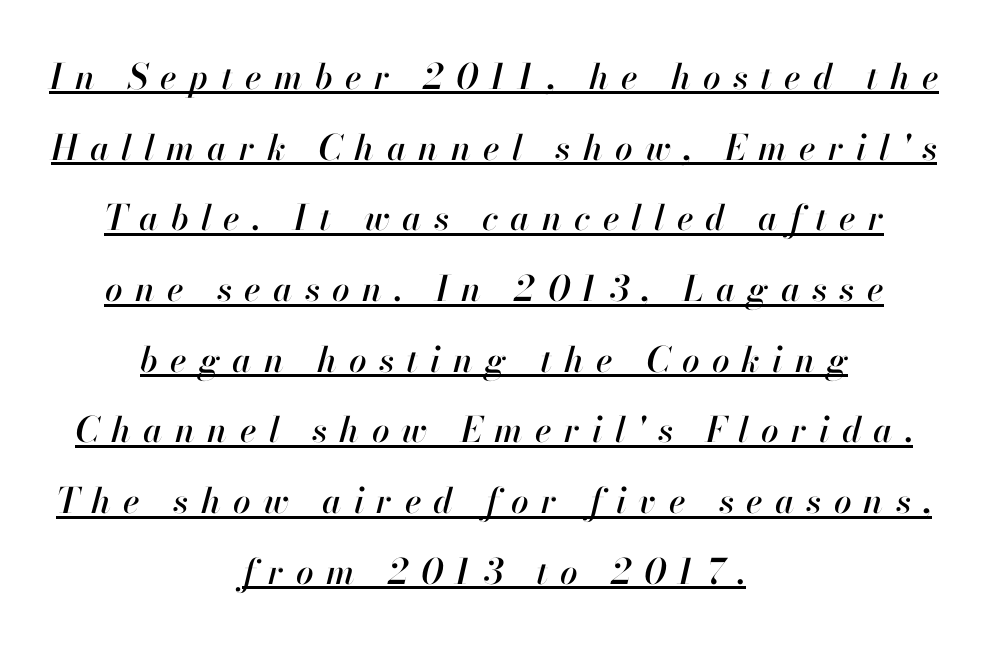
{"italic": "yes", "lean": "right", "slant_degrees": 13, "width": "normal", "stroke_contrast": "high", "x_height": "small", "monospaced": "no", "underline": "yes", "align": "center", "line_spacing": "loose", "line_spacing_ratio": 2.02, "letter_spacing": "wide", "letter_spacing_em": 0.35, "glyph_px": 35}
